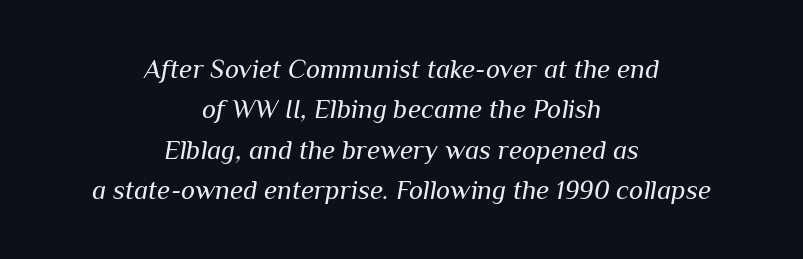
The image shows 27 px text type, italic (leaning right); set centered, normal line spacing (1.5x), normal letter spacing, not underlined.
